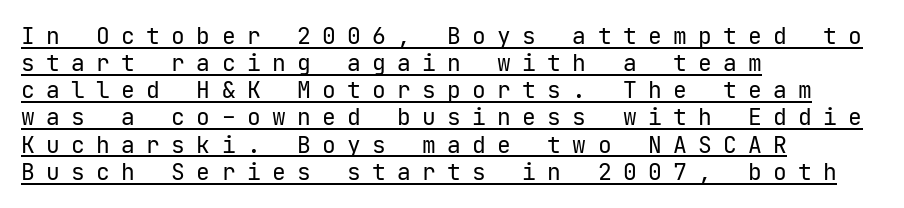
{"italic": "no", "bold": "no", "underline": "yes", "align": "left", "line_spacing_ratio": 1.18, "letter_spacing": "wide", "letter_spacing_em": 0.49, "glyph_px": 23}
